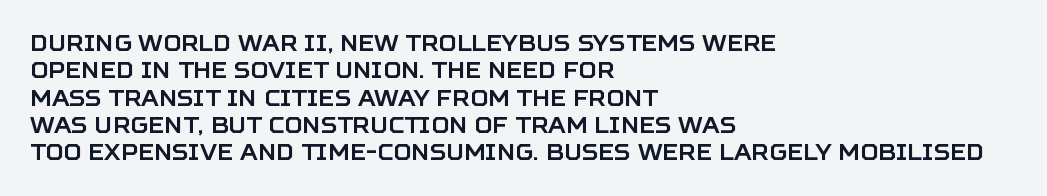
The lines are quadded left. Bare-footed words on every line. Notice how the stems are strictly vertical — no italics here. The gaps between neighbouring characters are ordinary and unremarkable.
